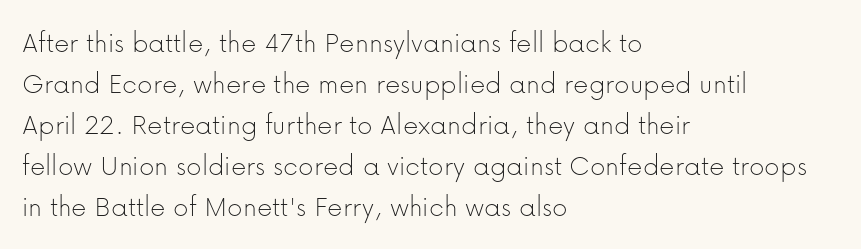
{"serif": "no", "italic": "no", "bold": "no", "weight": "thin", "width": "normal", "stroke_contrast": "low", "x_height": "medium", "monospaced": "no", "underline": "no", "align": "left", "line_spacing": "normal", "line_spacing_ratio": 1.37, "letter_spacing": "normal", "letter_spacing_em": 0.0, "glyph_px": 30}
